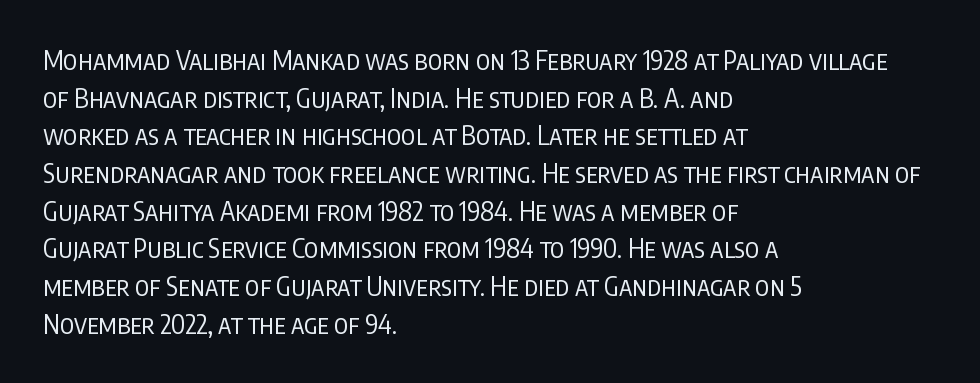
Q: Is the text bold? A: No.
Q: Is the text italic (slanted)? A: No, it is upright.
Q: Is the text underlined? A: No.
Q: How is the paragraph aligned? A: Left-aligned.
Q: Is the spacing between letters normal or unusually wide? A: Normal.
Q: Is the spacing between lines tight, normal or loose? A: Normal.
